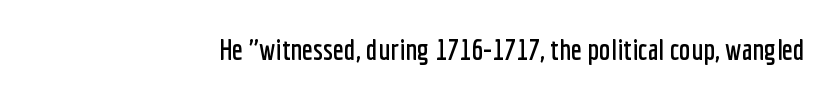
The image shows 29 px condensed sans-serif type, upright; set normal letter spacing, not underlined; low stroke contrast and a medium x-height.
